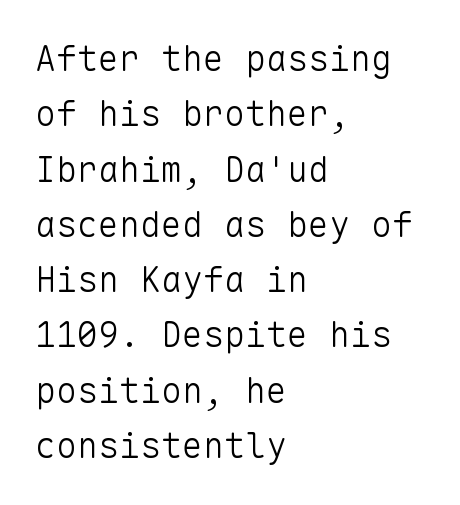
Q: Is the text bold? A: No.
Q: Is the text italic (slanted)? A: No, it is upright.
Q: Is the typeface a serif or a sans-serif typeface? A: Sans-serif.
Q: Is the text underlined? A: No.
Q: How is the paragraph aligned? A: Left-aligned.
Q: Is the spacing between letters normal or unusually wide? A: Normal.
Q: Is the spacing between lines tight, normal or loose? A: Normal.
Q: Width (condensed, normal, or wide)? A: Normal.
Q: Stroke contrast? A: Low.
Q: x-height? A: Medium.
Q: Monospaced? A: Yes.
